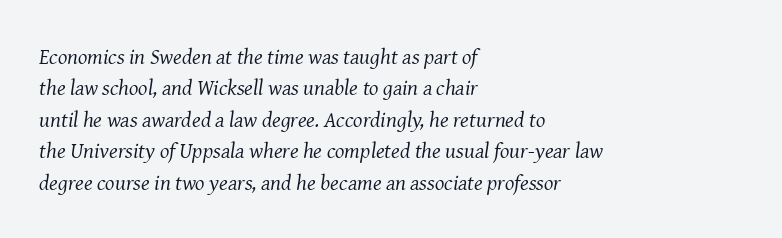
Q: Is the text bold? A: No.
Q: Is the text italic (slanted)? A: Yes, it leans right by about 8 degrees.
Q: Is the text underlined? A: No.
Q: How is the paragraph aligned? A: Left-aligned.
Q: Is the spacing between letters normal or unusually wide? A: Normal.
Q: Is the spacing between lines tight, normal or loose? A: Normal.
